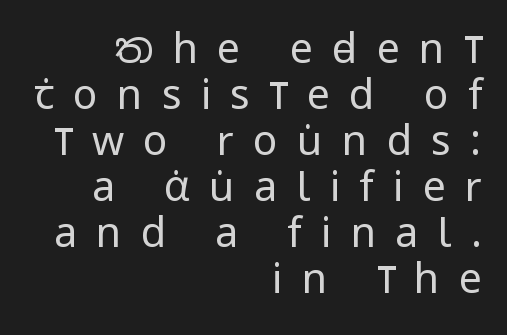
The image shows 41 px regular-weight, condensed sans-serif type, upright; set right-aligned, tight line spacing (1.12x), unusually wide letter spacing (+0.47 em), not underlined; low stroke contrast and a large x-height.
